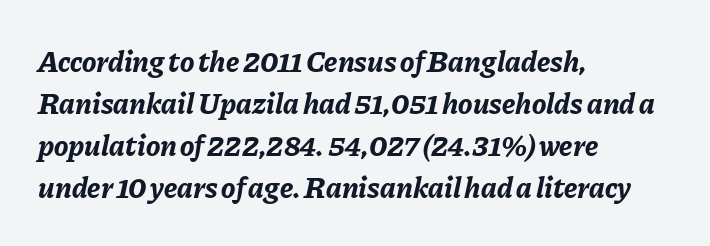
Q: Is the text bold? A: Yes.
Q: Is the text italic (slanted)? A: Yes, it leans right by about 11 degrees.
Q: Is the text underlined? A: No.
Q: How is the paragraph aligned? A: Left-aligned.
Q: Is the spacing between letters normal or unusually wide? A: Normal.
Q: Is the spacing between lines tight, normal or loose? A: Normal.
Q: Width (condensed, normal, or wide)? A: Normal.
Q: Stroke contrast? A: Low.
Q: x-height? A: Medium.
Q: Monospaced? A: No.
